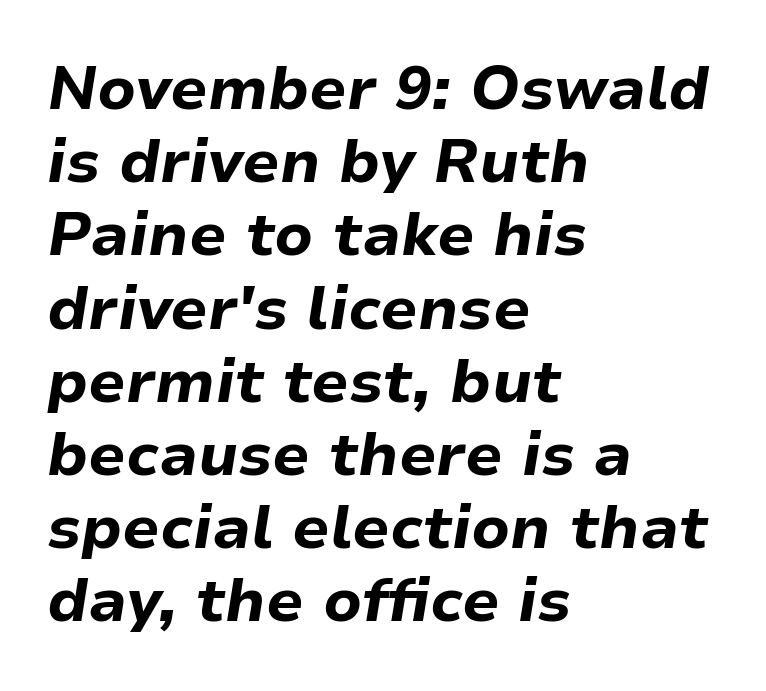
The image shows 61 px bold type, italic (leaning right); set left-aligned, line spacing 1.2x, normal letter spacing, not underlined; low stroke contrast and a medium x-height.
